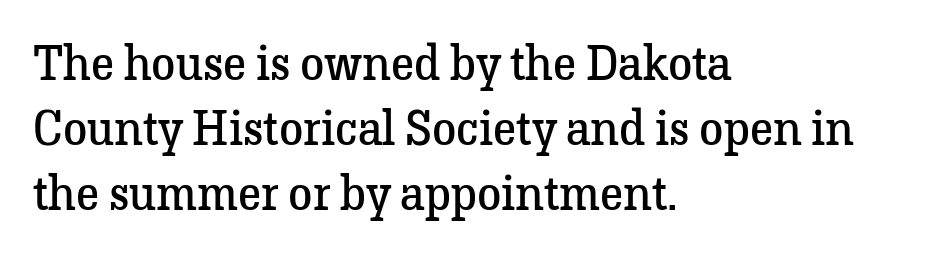
Q: Is the text bold? A: No.
Q: Is the text italic (slanted)? A: No, it is upright.
Q: Is the typeface a serif or a sans-serif typeface? A: Serif.
Q: Is the text underlined? A: No.
Q: How is the paragraph aligned? A: Left-aligned.
Q: Is the spacing between letters normal or unusually wide? A: Normal.
Q: Is the spacing between lines tight, normal or loose? A: Normal.
Q: Width (condensed, normal, or wide)? A: Normal.
Q: Stroke contrast? A: Low.
Q: x-height? A: Medium.
Q: Monospaced? A: No.
